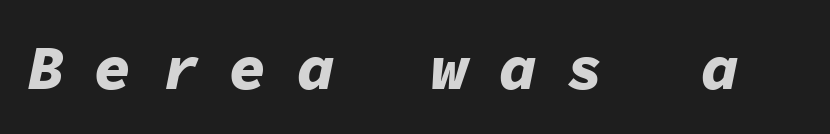
{"italic": "yes", "lean": "right", "slant_degrees": 11, "bold": "yes", "weight": "bold", "width": "normal", "stroke_contrast": "low", "x_height": "medium", "monospaced": "yes", "underline": "no", "letter_spacing": "wide", "letter_spacing_em": 0.47, "glyph_px": 63}
